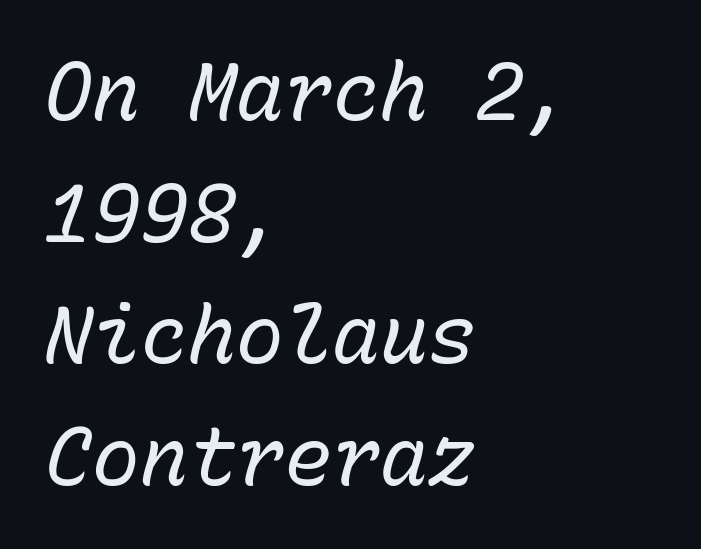
The image shows 80 px regular-weight type, italic (leaning right), monospaced; set left-aligned, normal line spacing (1.52x), normal letter spacing, not underlined; low stroke contrast and a medium x-height.
